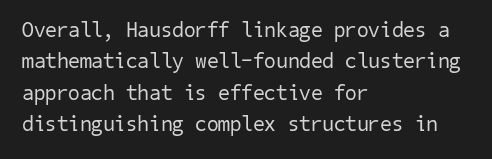
The image shows 21 px text type; set left-aligned, normal line spacing (1.49x), normal letter spacing, not underlined.
